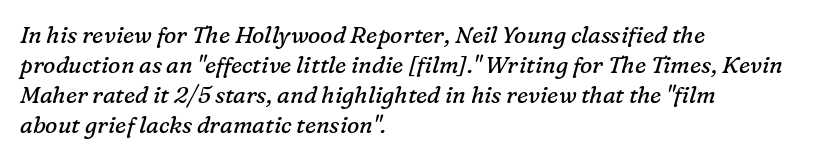
Q: Is the text bold? A: No.
Q: Is the text italic (slanted)? A: Yes, it leans right by about 16 degrees.
Q: Is the text underlined? A: No.
Q: How is the paragraph aligned? A: Left-aligned.
Q: Is the spacing between letters normal or unusually wide? A: Normal.
Q: Is the spacing between lines tight, normal or loose? A: Normal.
